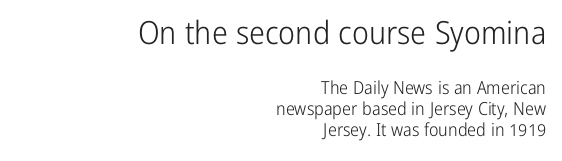
{"serif": "no", "italic": "no", "bold": "no", "weight": "light", "width": "condensed", "stroke_contrast": "low", "x_height": "medium", "monospaced": "no", "underline": "no", "align": "right", "line_spacing": "tight", "line_spacing_ratio": 1.15, "letter_spacing": "normal", "letter_spacing_em": 0.0, "larger_block": "first", "size_ratio": 1.78, "glyph_px": 32}
